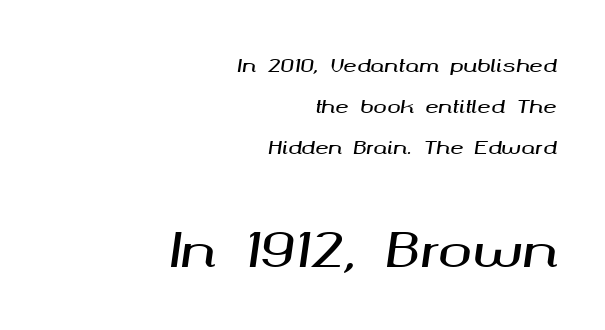
Rows of type keep a wide berth in the vertical direction. A typesetter would call this proportional, since set widths differ per character. A flush-right, rag-left setting is used for this passage. Slanted lettering throughout.
